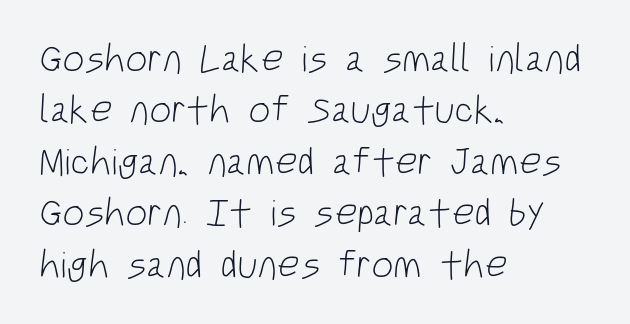
{"serif": "no", "bold": "no", "weight": "light", "width": "condensed", "stroke_contrast": "low", "x_height": "large", "monospaced": "no", "underline": "no", "align": "left", "line_spacing": "normal", "line_spacing_ratio": 1.32, "letter_spacing": "normal", "letter_spacing_em": 0.0, "glyph_px": 39}
